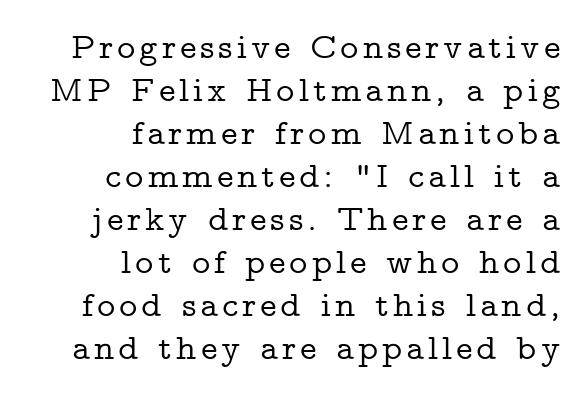
Q: Is the text italic (slanted)? A: No, it is upright.
Q: Is the typeface a serif or a sans-serif typeface? A: Serif.
Q: Is the text underlined? A: No.
Q: How is the paragraph aligned? A: Right-aligned.
Q: Width (condensed, normal, or wide)? A: Wide.
Q: Stroke contrast? A: Low.
Q: x-height? A: Medium.
Q: Monospaced? A: No.
